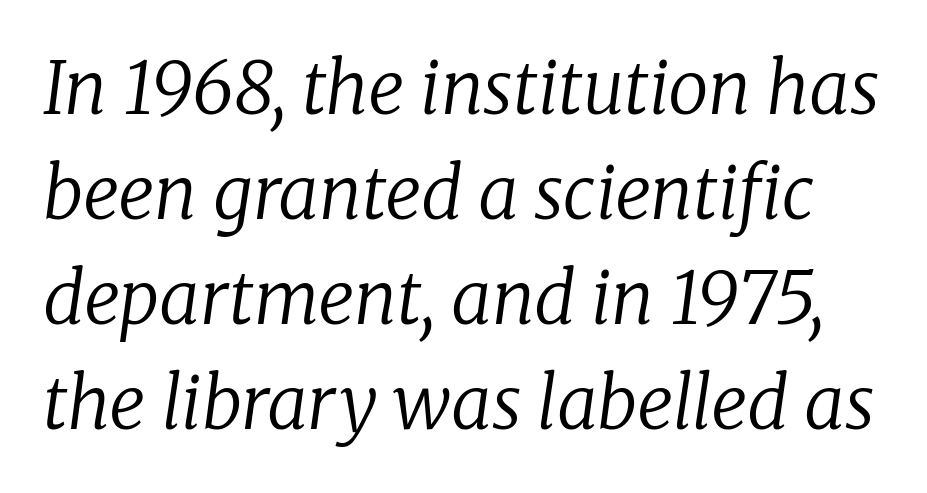
The letterforms sit shoulder to shoulder at normal distance. Do the characters align in a grid? No, the font is proportional. The passage shown is typeset with a serif family. This sample uses an oblique cut, with every glyph tilted off the vertical. These lines sit exactly where default settings would place them. The characters are drawn with everyday or finer stroke widths.
